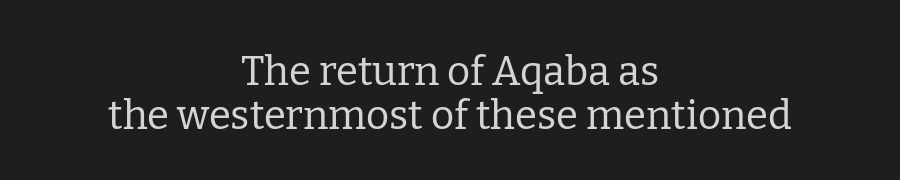
The image shows 40 px regular-weight serif type, upright; set centered, tight line spacing (1.11x), normal letter spacing, not underlined; low stroke contrast and a medium x-height.
